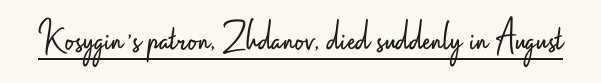
Q: Is the text bold? A: No.
Q: Is the text italic (slanted)? A: Yes.
Q: Is the typeface a serif or a sans-serif typeface? A: Sans-serif.
Q: Is the text underlined? A: Yes.
Q: Is the spacing between letters normal or unusually wide? A: Normal.
Q: Width (condensed, normal, or wide)? A: Condensed.
Q: Stroke contrast? A: Low.
Q: x-height? A: Small.
Q: Monospaced? A: No.
